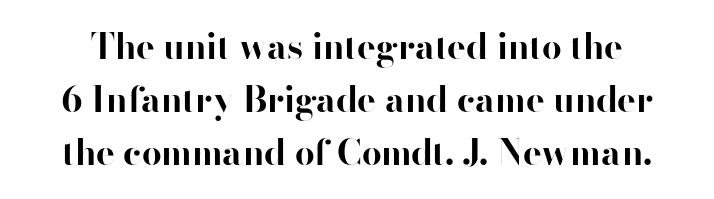
Q: Is the text bold? A: Yes.
Q: Is the text italic (slanted)? A: No, it is upright.
Q: Is the typeface a serif or a sans-serif typeface? A: Sans-serif.
Q: Is the text underlined? A: No.
Q: Is the spacing between letters normal or unusually wide? A: Normal.
Q: Is the spacing between lines tight, normal or loose? A: Normal.
Q: Width (condensed, normal, or wide)? A: Normal.
Q: Stroke contrast? A: High.
Q: x-height? A: Small.
Q: Monospaced? A: No.
